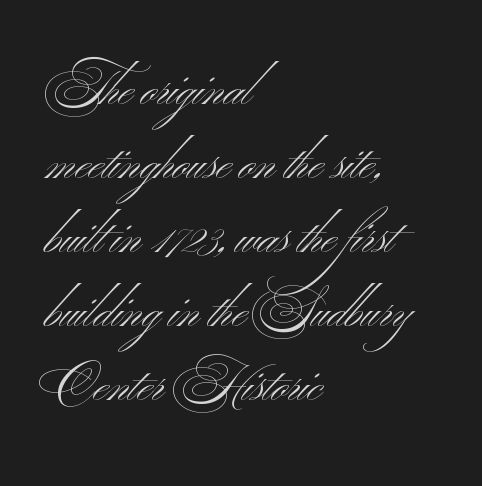
The image shows 50 px light, wide sans-serif type; set left-aligned, normal line spacing (1.48x), normal letter spacing, not underlined; medium stroke contrast and a small x-height.
